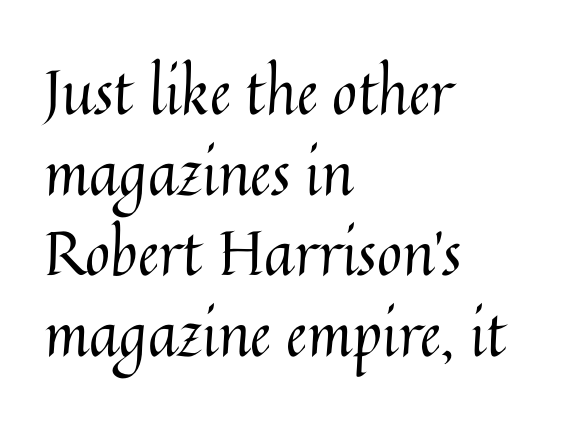
The image shows 61 px regular-weight type; set left-aligned, normal line spacing (1.32x), normal letter spacing, not underlined; medium stroke contrast and a medium x-height.
